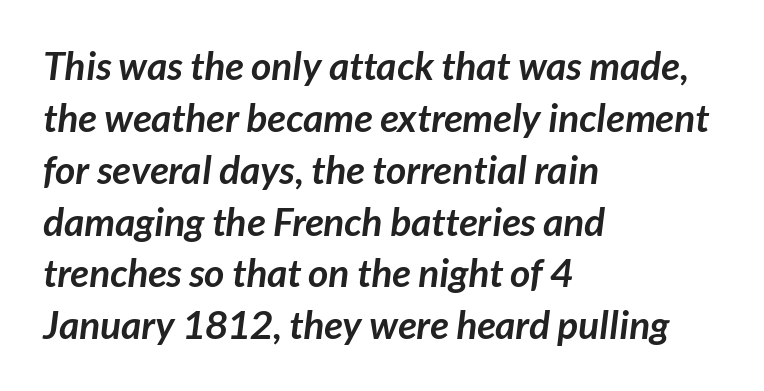
Q: Is the text bold? A: Yes.
Q: Is the typeface a serif or a sans-serif typeface? A: Sans-serif.
Q: Is the text underlined? A: No.
Q: How is the paragraph aligned? A: Left-aligned.
Q: Is the spacing between letters normal or unusually wide? A: Normal.
Q: Is the spacing between lines tight, normal or loose? A: Normal.
Q: Width (condensed, normal, or wide)? A: Normal.
Q: Stroke contrast? A: Low.
Q: x-height? A: Medium.
Q: Monospaced? A: No.
